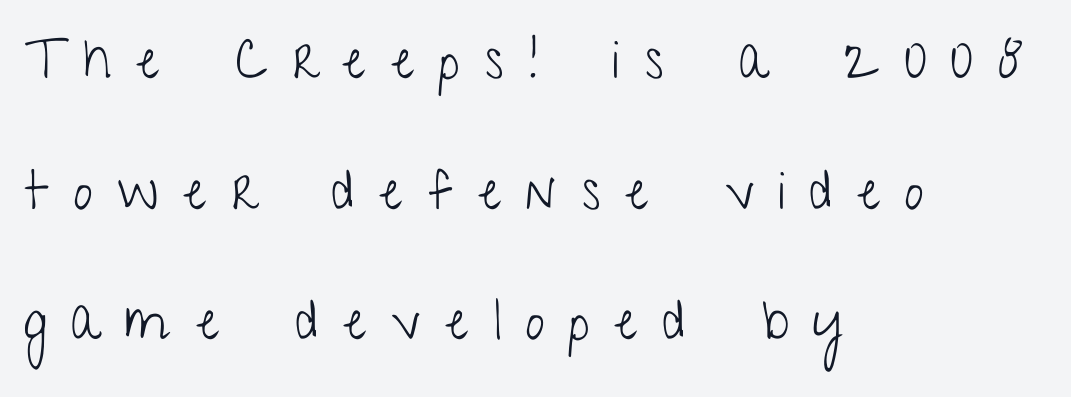
Q: Is the text bold? A: No.
Q: Is the text italic (slanted)? A: No, it is upright.
Q: Is the typeface a serif or a sans-serif typeface? A: Sans-serif.
Q: Is the text underlined? A: No.
Q: How is the paragraph aligned? A: Left-aligned.
Q: Is the spacing between letters normal or unusually wide? A: Unusually wide.
Q: Is the spacing between lines tight, normal or loose? A: Loose.
Q: Width (condensed, normal, or wide)? A: Condensed.
Q: Stroke contrast? A: Low.
Q: x-height? A: Medium.
Q: Monospaced? A: No.
